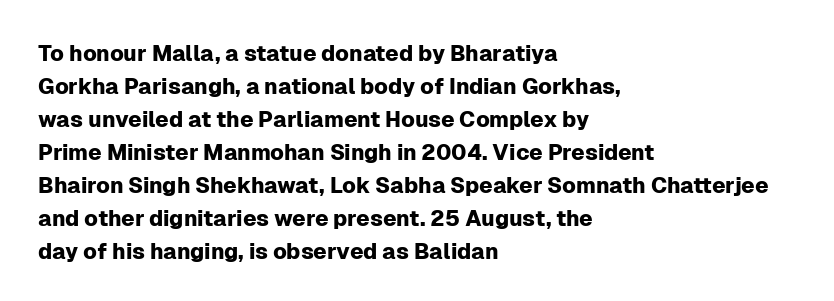
Q: Is the text italic (slanted)? A: No, it is upright.
Q: Is the text underlined? A: No.
Q: How is the paragraph aligned? A: Left-aligned.
Q: Is the spacing between letters normal or unusually wide? A: Normal.
Q: Is the spacing between lines tight, normal or loose? A: Normal.
